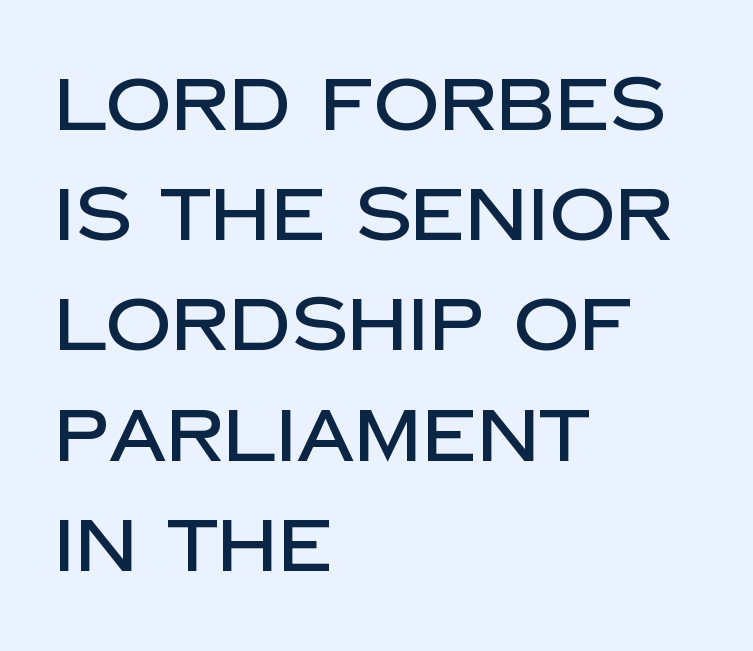
This sample has the flowing, uneven cadence of proportional lettering. The lines in this sample share a left origin and differ only in where they stop. Just letters on the line, the space beneath them empty. This rendering employs a face without finishing strokes, i.e., a sans-serif. Regular leading.
